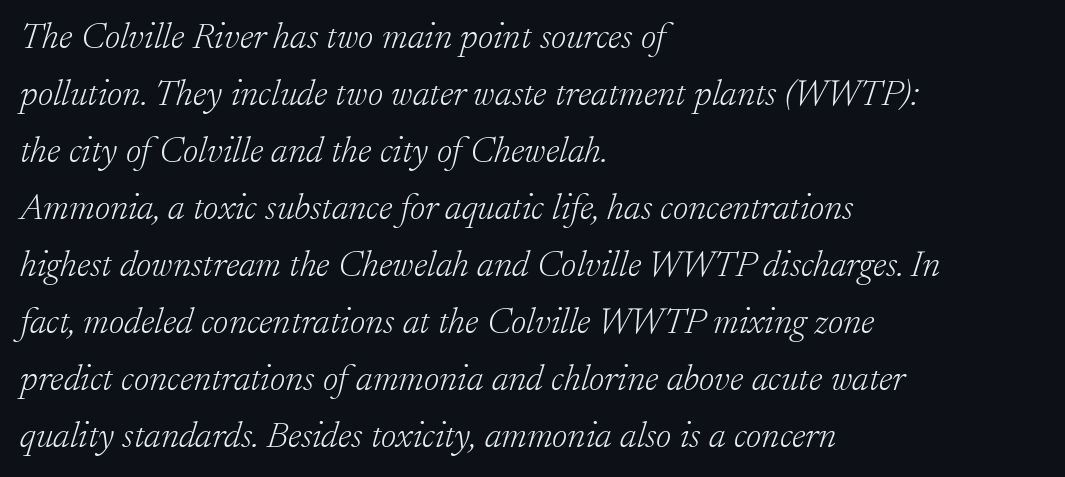
This rendering leaves character spacing at its baseline value. The gap between lines stays unmarked. The lines are quadded left. The vertical gap from one line to the next is medium. The passage shown is typeset with a serif family. Stems and bowls with no extra thickness — not bold.
